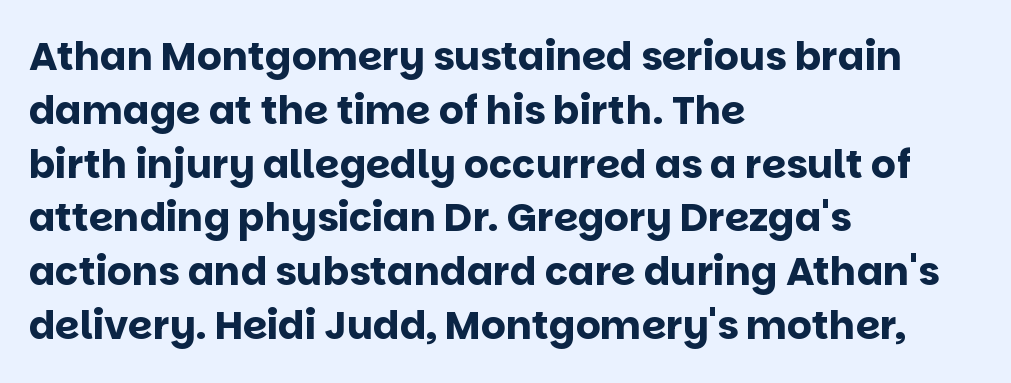
{"serif": "no", "italic": "no", "bold": "yes", "weight": "bold", "width": "normal", "stroke_contrast": "low", "x_height": "large", "monospaced": "no", "underline": "no", "align": "left", "line_spacing": "normal", "line_spacing_ratio": 1.38, "letter_spacing": "normal", "letter_spacing_em": 0.0, "glyph_px": 39}
